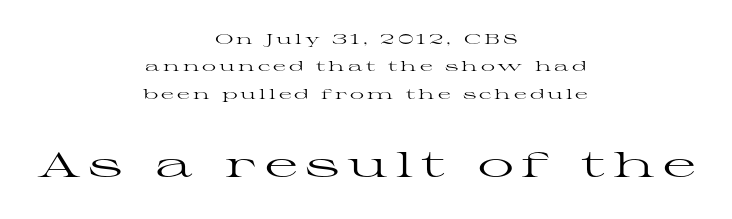
{"serif": "yes", "italic": "no", "bold": "no", "weight": "regular", "width": "wide", "stroke_contrast": "high", "x_height": "medium", "monospaced": "no", "underline": "no", "align": "center", "line_spacing": "loose", "line_spacing_ratio": 1.96, "letter_spacing": "wide", "letter_spacing_em": 0.22, "larger_block": "second", "size_ratio": 2.57, "glyph_px": 36}
